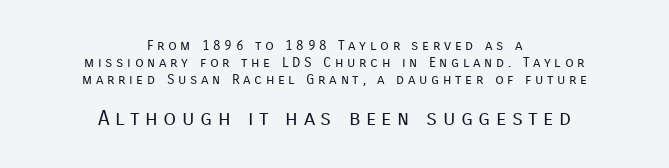
The image shows 21 px text type, upright; set centered, line spacing 1.21x, unusually wide letter spacing (+0.26 em), not underlined; the second (bottom) block is 1.5x larger.
